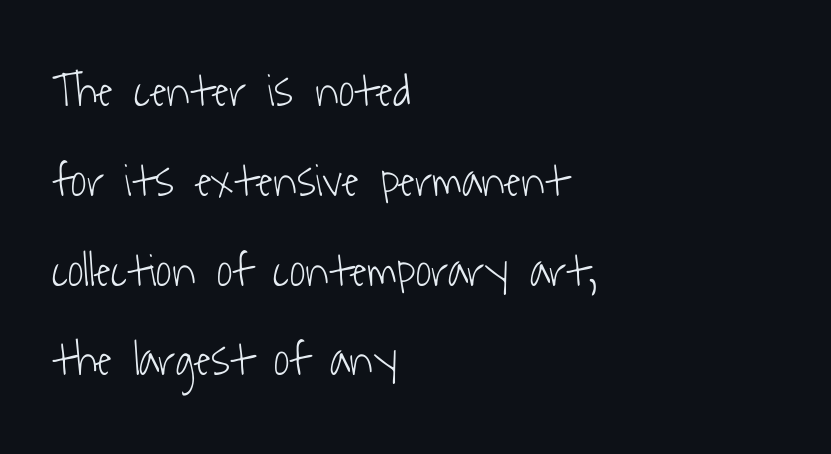
The image shows 48 px light, condensed sans-serif type; set left-aligned, line spacing 1.87x, normal letter spacing, not underlined; low stroke contrast and a medium x-height.
